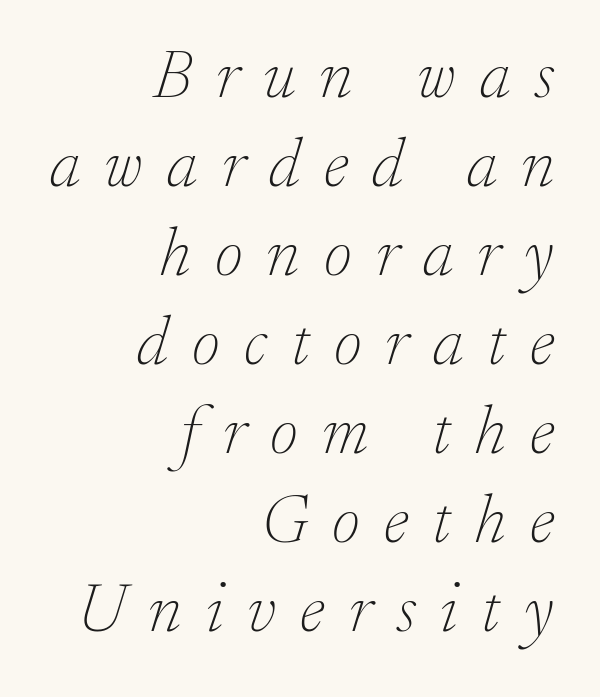
The horizontal fit of the characters is loose and conspicuously gappy. Quick note: italic. This sample keeps an unexceptional amount of space between lines. Glance below the letters and you will spot only blank space. To sum up the face: it has serifs. Caption: face not bold, strokes unweighted.
